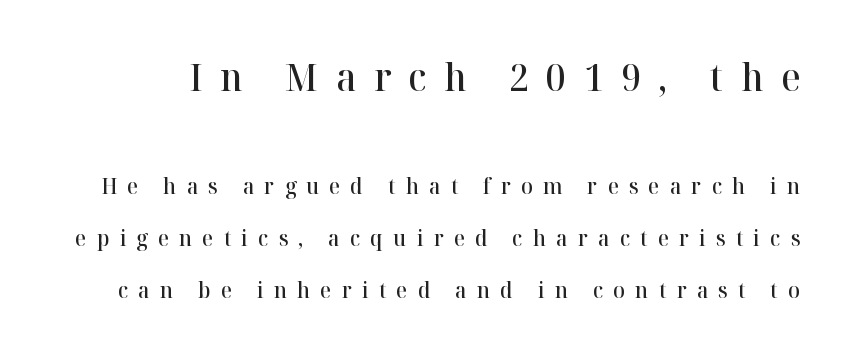
The image shows 38 px semibold serif type, upright; set loose line spacing (2.36x), unusually wide letter spacing (+0.46 em), not underlined; the first (top) block is 1.73x larger; high stroke contrast and a medium x-height.
